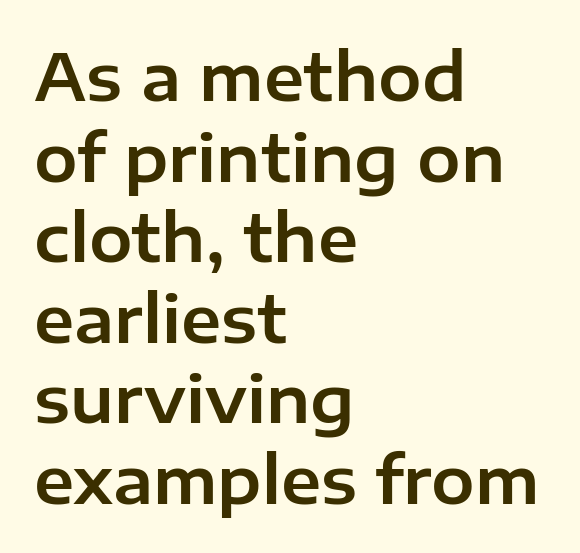
The image shows 65 px sans-serif type, upright; set left-aligned, line spacing 1.24x, normal letter spacing, not underlined; low stroke contrast and a medium x-height.
